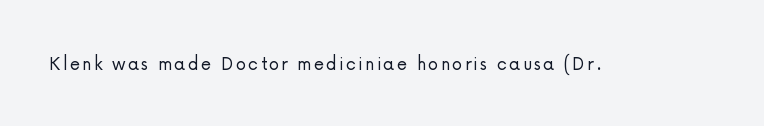
The image shows 21 px text type, upright; set not underlined.
